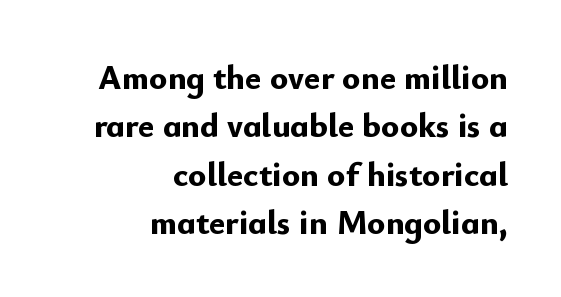
The image shows 34 px bold sans-serif type, upright; set right-aligned, normal line spacing (1.42x), normal letter spacing, not underlined; low stroke contrast and a small x-height.
